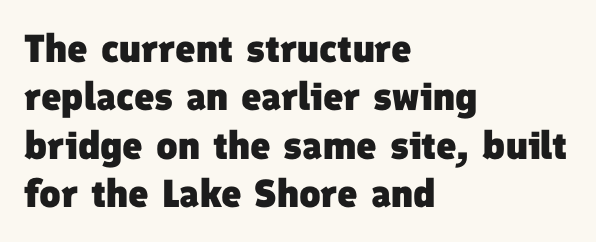
Nothing sits at the stroke ends, so this counts as sans-serif. Letter spacing: default. Layout note: lines flush left. Character widths vary here, with narrow letters taking less room than wide ones. The gap between lines stays unmarked. This is heavy type, rendered in bold.
